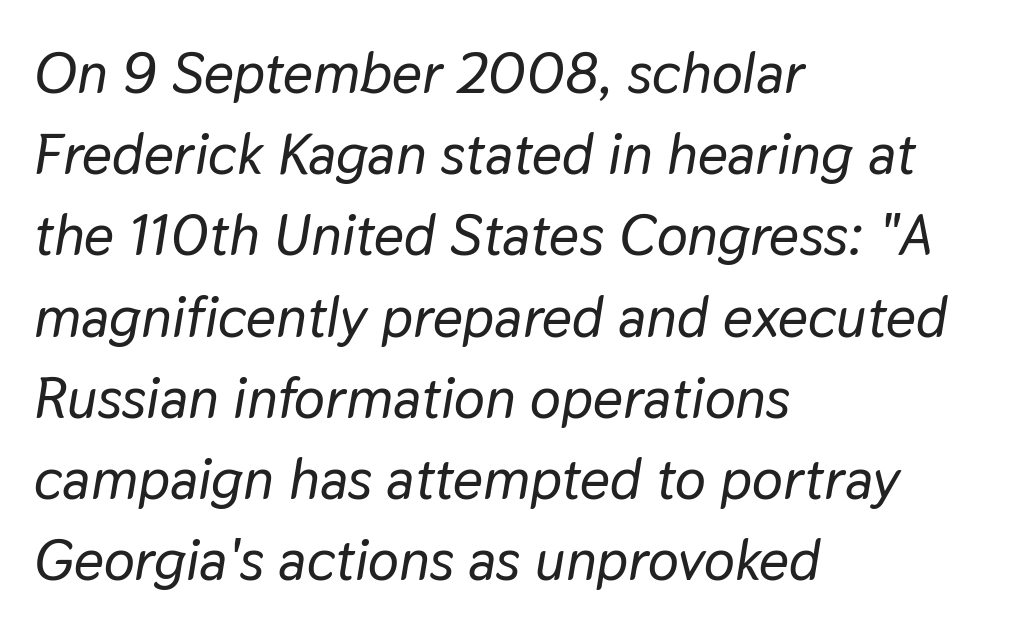
{"italic": "yes", "lean": "right", "slant_degrees": 9, "width": "normal", "stroke_contrast": "low", "x_height": "medium", "monospaced": "no", "underline": "no", "align": "left", "line_spacing": "normal", "line_spacing_ratio": 1.4, "letter_spacing": "normal", "letter_spacing_em": 0.0, "glyph_px": 58}
